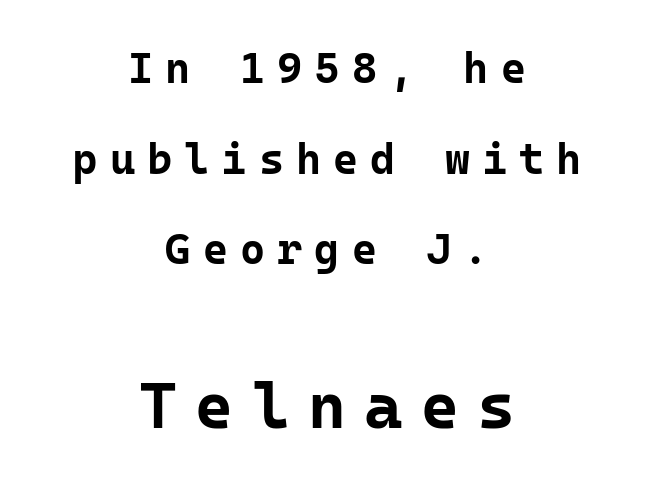
The image shows 65 px bold sans-serif type, upright, monospaced; set centered, loose line spacing (2.11x), unusually wide letter spacing (+0.28 em), not underlined; the second (bottom) block is 1.51x larger; low stroke contrast and a medium x-height.
